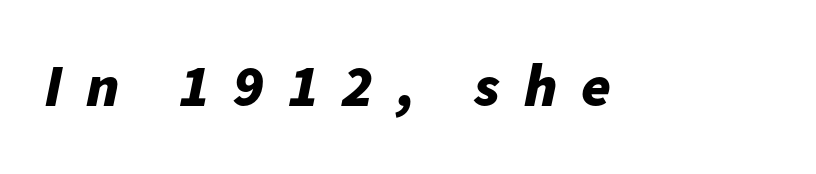
The image shows 60 px bold type, italic (leaning right); set unusually wide letter spacing (+0.39 em), not underlined; low stroke contrast and a medium x-height.
